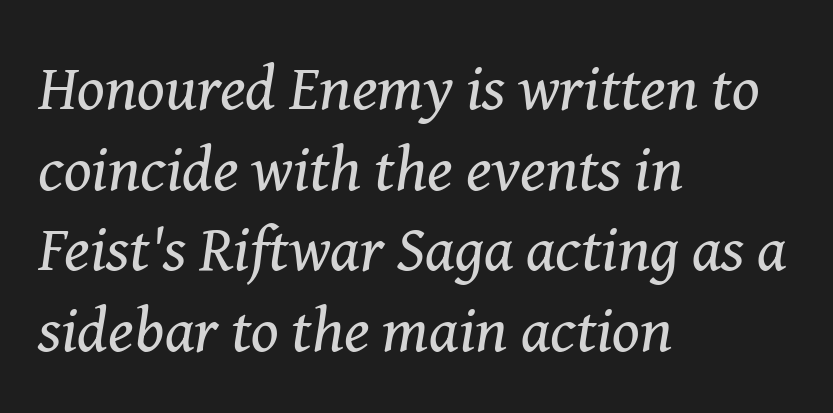
Heft: none added — not bold. The passage shown is not underscored anywhere. The typeface chosen for these lines features serifs. Students, observe: this is what conventionally led text looks like. The letterforms sit shoulder to shoulder at normal distance.
